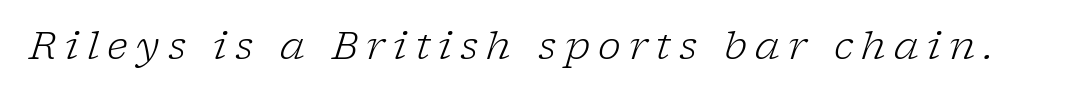
Q: Is the text bold? A: No.
Q: Is the text italic (slanted)? A: Yes, it leans right by about 17 degrees.
Q: Is the typeface a serif or a sans-serif typeface? A: Serif.
Q: Is the text underlined? A: No.
Q: Is the spacing between letters normal or unusually wide? A: Unusually wide.
Q: Width (condensed, normal, or wide)? A: Normal.
Q: Stroke contrast? A: Low.
Q: x-height? A: Medium.
Q: Monospaced? A: No.
